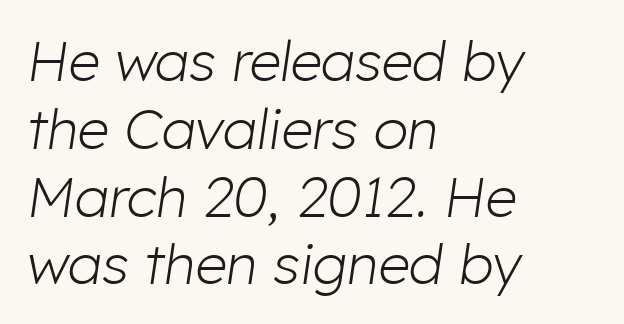
There's an unmistakable incline to the writing here. The rendering anchors every line to the left-hand side. The horizontal fit of the characters is conventional and even. These glyphs show unthickened strokes, regular width or finer. The rendering uses natural spacing where letterforms have individual widths.
